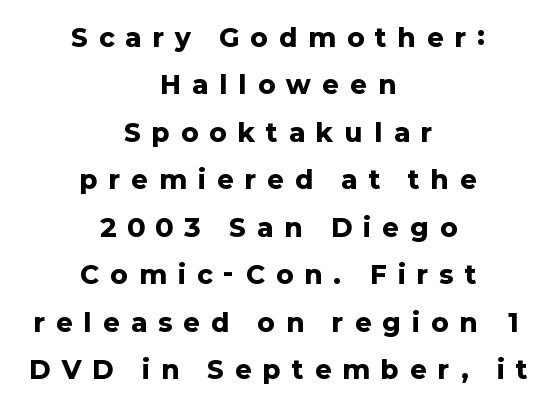
{"italic": "no", "bold": "yes", "underline": "no", "align": "center", "line_spacing": "loose", "line_spacing_ratio": 1.9, "letter_spacing": "wide", "letter_spacing_em": 0.46, "glyph_px": 25}
